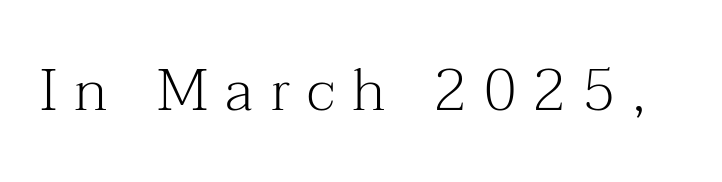
How are the letters spaced? Widely, with obvious added tracking. Plain, unruled lines of type. Typographically, this falls in the serif category. Is there any slant? The stems are plumb. Stems and bowls with no extra thickness — not bold. Looks like regular typesetting: each glyph gets only the width it needs.
